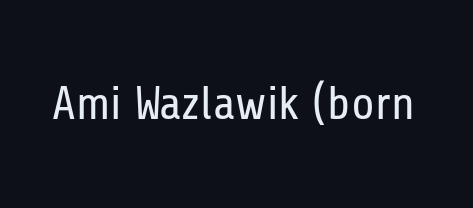
{"serif": "no", "italic": "no", "bold": "no", "weight": "regular", "width": "condensed", "stroke_contrast": "low", "x_height": "medium", "monospaced": "no", "underline": "no", "letter_spacing": "normal", "letter_spacing_em": 0.0, "glyph_px": 47}
